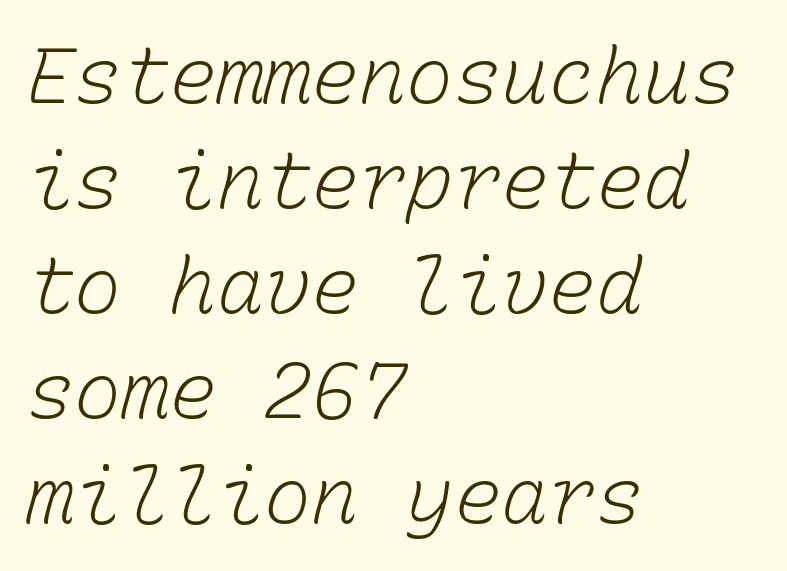
The image shows 79 px light type, monospaced; set left-aligned, normal line spacing (1.33x), normal letter spacing, not underlined; low stroke contrast and a medium x-height.
